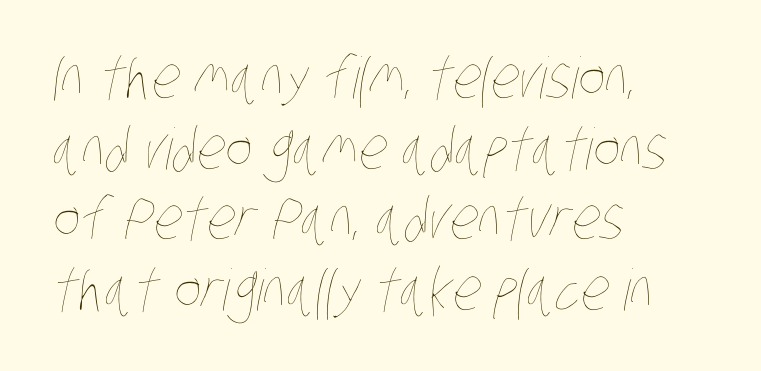
Q: Is the text bold? A: No.
Q: Is the text underlined? A: No.
Q: How is the paragraph aligned? A: Left-aligned.
Q: Is the spacing between letters normal or unusually wide? A: Normal.
Q: Width (condensed, normal, or wide)? A: Condensed.
Q: Stroke contrast? A: Low.
Q: x-height? A: Large.
Q: Monospaced? A: No.
